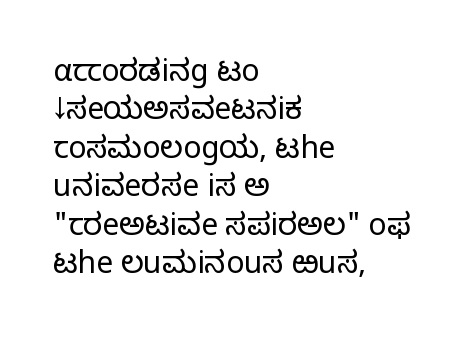
Glance below the letters and you will spot only blank space. Upright lettering throughout. Each letter's strokes conclude bluntly, with no projecting serifs. You could not count columns in this text — the font is proportionally spaced.
